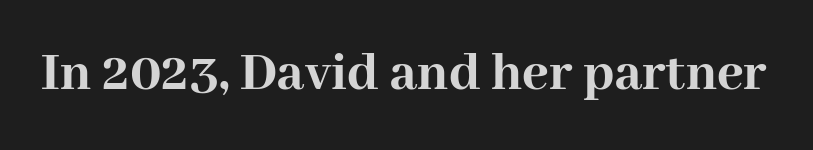
What kind of face is this? One with serifs. The letters sit at their default tracking, neither squeezed nor spread. Thick stems and heavy bowls — unmistakably bold. Rule under the text: the space is simply empty.
